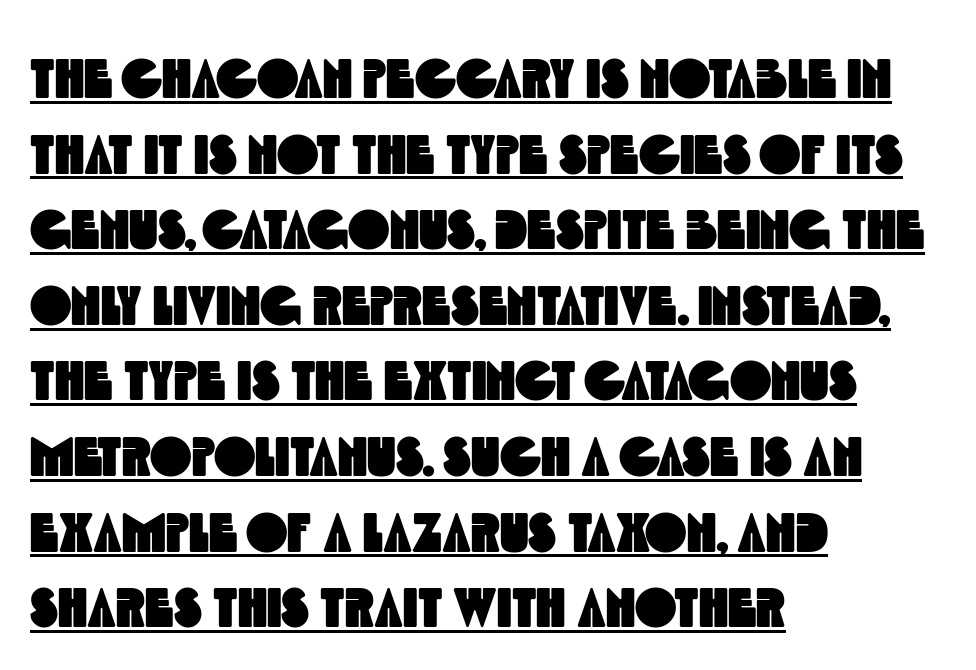
Q: Is the typeface a serif or a sans-serif typeface? A: Sans-serif.
Q: Is the text underlined? A: Yes.
Q: How is the paragraph aligned? A: Left-aligned.
Q: Is the spacing between letters normal or unusually wide? A: Normal.
Q: Is the spacing between lines tight, normal or loose? A: Normal.
Q: Width (condensed, normal, or wide)? A: Condensed.
Q: x-height? A: Large.
Q: Monospaced? A: No.
